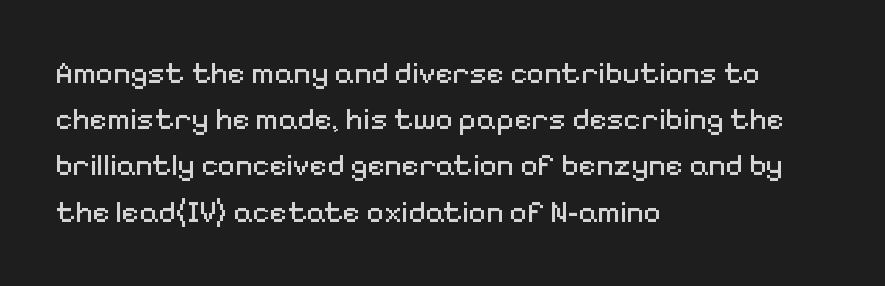
The image shows 30 px regular-weight sans-serif type, upright; set left-aligned, normal line spacing (1.54x), normal letter spacing, not underlined; medium stroke contrast and a medium x-height.
